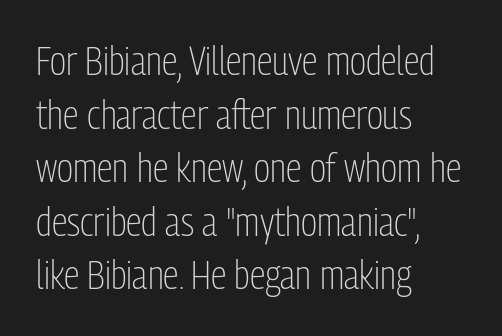
Q: Is the text bold? A: No.
Q: Is the text italic (slanted)? A: No, it is upright.
Q: Is the typeface a serif or a sans-serif typeface? A: Sans-serif.
Q: Is the text underlined? A: No.
Q: How is the paragraph aligned? A: Left-aligned.
Q: Is the spacing between letters normal or unusually wide? A: Normal.
Q: Is the spacing between lines tight, normal or loose? A: Normal.
Q: Width (condensed, normal, or wide)? A: Condensed.
Q: Stroke contrast? A: Low.
Q: x-height? A: Medium.
Q: Monospaced? A: No.
